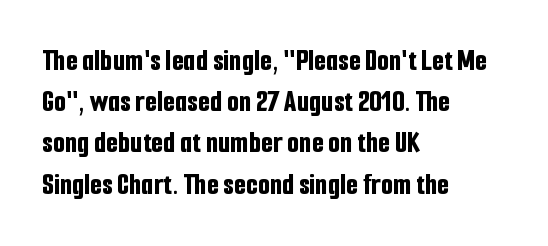
Q: Is the text bold? A: Yes.
Q: Is the text italic (slanted)? A: No, it is upright.
Q: Is the typeface a serif or a sans-serif typeface? A: Sans-serif.
Q: Is the text underlined? A: No.
Q: How is the paragraph aligned? A: Left-aligned.
Q: Is the spacing between letters normal or unusually wide? A: Normal.
Q: Is the spacing between lines tight, normal or loose? A: Normal.
Q: Width (condensed, normal, or wide)? A: Condensed.
Q: Stroke contrast? A: Low.
Q: x-height? A: Medium.
Q: Monospaced? A: No.
